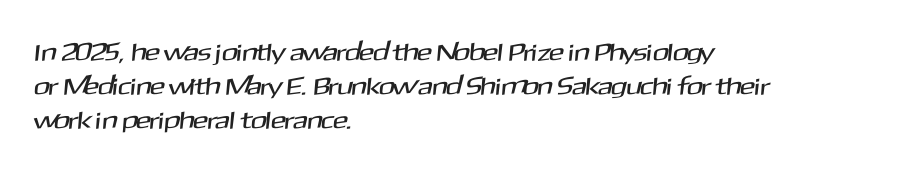
The paragraph has a hard left edge and a soft right edge. The glyphs are unaccompanied by any horizontal stroke below them. You could call the tracking neutral — neither tight nor loose. Vertical spacing — default.
